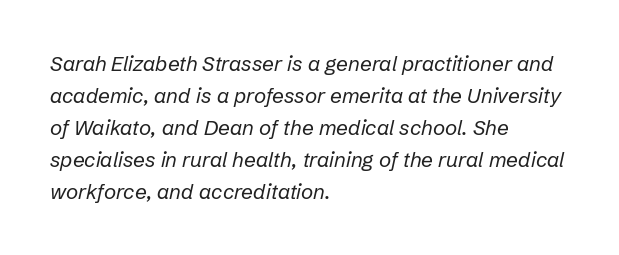
Q: Is the text bold? A: No.
Q: Is the text italic (slanted)? A: Yes, it leans right by about 12 degrees.
Q: Is the text underlined? A: No.
Q: How is the paragraph aligned? A: Left-aligned.
Q: Is the spacing between letters normal or unusually wide? A: Normal.
Q: Is the spacing between lines tight, normal or loose? A: Normal.
